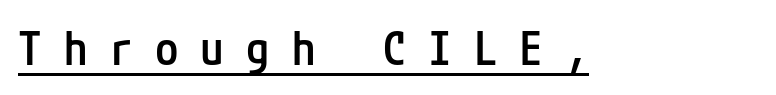
The image shows 47 px semibold, condensed sans-serif type, upright; set unusually wide letter spacing (+0.47 em), underlined; low stroke contrast and a medium x-height.
